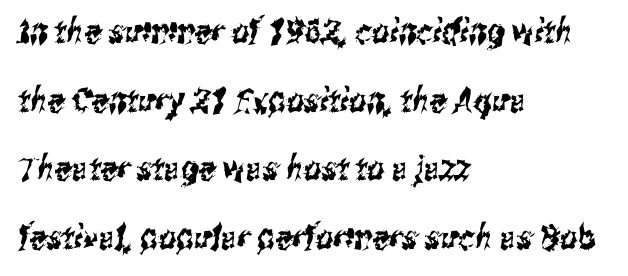
{"serif": "no", "width": "condensed", "stroke_contrast": "medium", "x_height": "medium", "monospaced": "no", "underline": "no", "align": "left", "line_spacing": "loose", "line_spacing_ratio": 2.02, "letter_spacing": "normal", "letter_spacing_em": 0.0, "glyph_px": 34}
